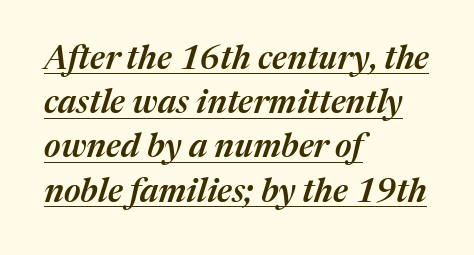
The image shows 33 px semibold type, italic (leaning right); set left-aligned, normal line spacing (1.34x), normal letter spacing, underlined; medium stroke contrast and a medium x-height.
